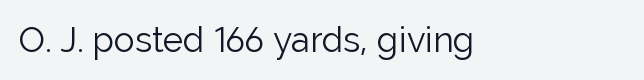
Q: Is the text bold? A: No.
Q: Is the text italic (slanted)? A: No, it is upright.
Q: Is the typeface a serif or a sans-serif typeface? A: Sans-serif.
Q: Is the text underlined? A: No.
Q: Is the spacing between letters normal or unusually wide? A: Normal.
Q: Width (condensed, normal, or wide)? A: Normal.
Q: Stroke contrast? A: Low.
Q: x-height? A: Medium.
Q: Monospaced? A: No.
